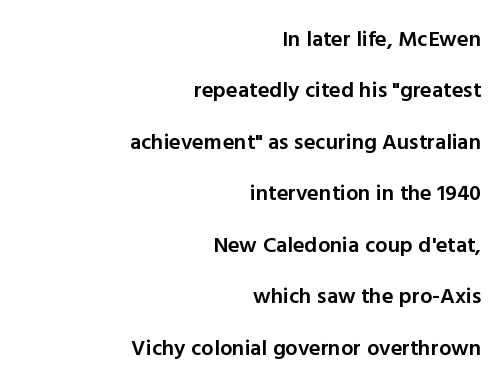
{"italic": "no", "bold": "semi", "underline": "no", "align": "right", "line_spacing": "loose", "line_spacing_ratio": 2.34, "letter_spacing": "normal", "letter_spacing_em": 0.0, "glyph_px": 22}
